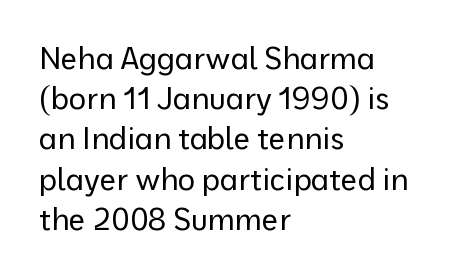
Q: Is the text bold? A: No.
Q: Is the text italic (slanted)? A: No, it is upright.
Q: Is the typeface a serif or a sans-serif typeface? A: Sans-serif.
Q: Is the text underlined? A: No.
Q: How is the paragraph aligned? A: Left-aligned.
Q: Is the spacing between letters normal or unusually wide? A: Normal.
Q: Is the spacing between lines tight, normal or loose? A: Normal.
Q: Width (condensed, normal, or wide)? A: Normal.
Q: Stroke contrast? A: Low.
Q: x-height? A: Medium.
Q: Monospaced? A: No.
